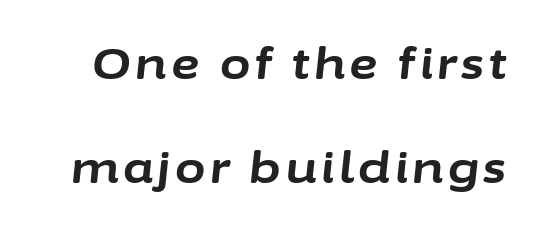
The image shows 44 px bold type, italic (leaning right); set loose line spacing (2.36x), not underlined; low stroke contrast and a medium x-height.
